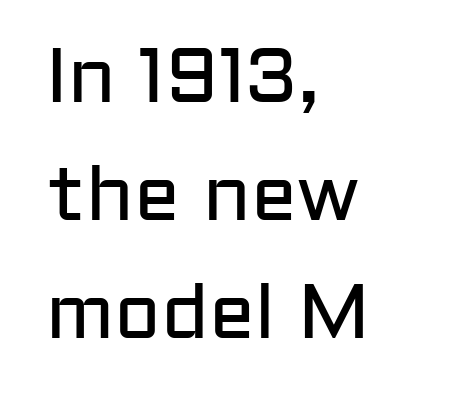
Q: Is the text bold? A: No.
Q: Is the text italic (slanted)? A: No, it is upright.
Q: Is the typeface a serif or a sans-serif typeface? A: Sans-serif.
Q: Is the text underlined? A: No.
Q: How is the paragraph aligned? A: Left-aligned.
Q: Is the spacing between letters normal or unusually wide? A: Normal.
Q: Is the spacing between lines tight, normal or loose? A: Normal.
Q: Width (condensed, normal, or wide)? A: Normal.
Q: Stroke contrast? A: Low.
Q: x-height? A: Medium.
Q: Monospaced? A: No.
